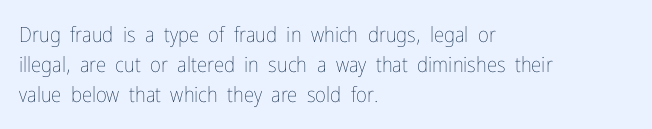
{"italic": "no", "bold": "no", "underline": "no", "align": "left", "line_spacing": "normal", "line_spacing_ratio": 1.43, "letter_spacing": "normal", "letter_spacing_em": 0.0, "glyph_px": 21}
